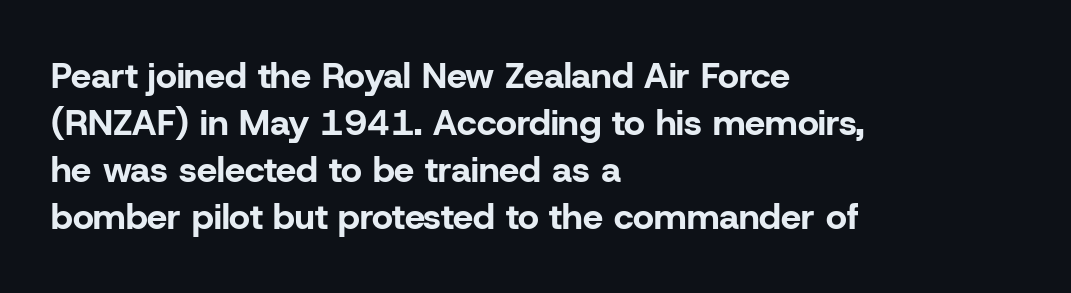
Q: Is the text bold? A: Yes.
Q: Is the text italic (slanted)? A: No, it is upright.
Q: Is the typeface a serif or a sans-serif typeface? A: Sans-serif.
Q: Is the text underlined? A: No.
Q: How is the paragraph aligned? A: Left-aligned.
Q: Is the spacing between letters normal or unusually wide? A: Normal.
Q: Is the spacing between lines tight, normal or loose? A: Normal.
Q: Width (condensed, normal, or wide)? A: Normal.
Q: Stroke contrast? A: Low.
Q: x-height? A: Medium.
Q: Monospaced? A: No.
